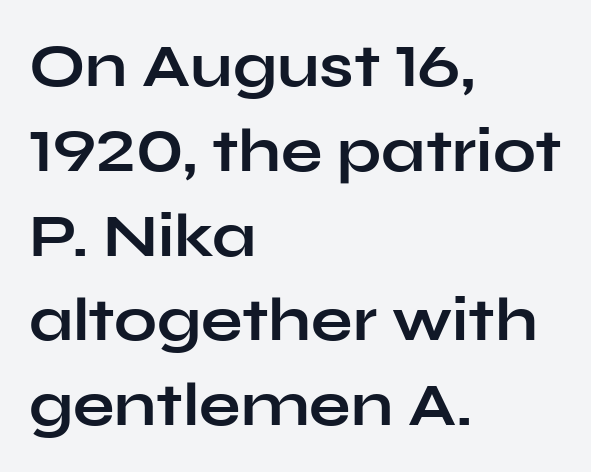
The lines in this sample share a left origin and differ only in where they stop. Honestly, the row spacing looks completely unremarkable. Each letter keeps its own natural width here, so spacing adapts to shape. The baseline area is clear.
